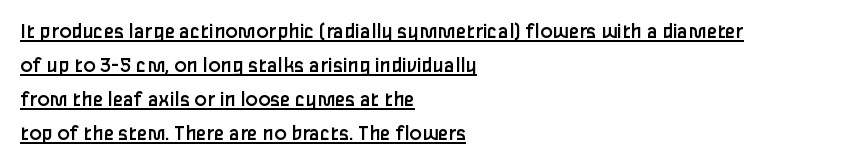
The image shows 23 px text type, upright; set left-aligned, normal line spacing (1.48x), normal letter spacing, underlined.
